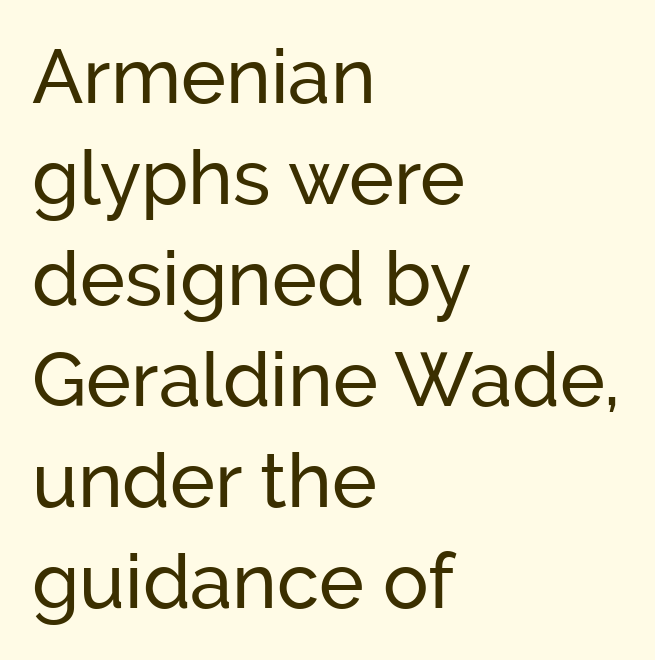
{"serif": "no", "italic": "no", "width": "normal", "stroke_contrast": "low", "x_height": "medium", "monospaced": "no", "underline": "no", "align": "left", "line_spacing": "normal", "line_spacing_ratio": 1.33, "letter_spacing": "normal", "letter_spacing_em": 0.0, "glyph_px": 76}
